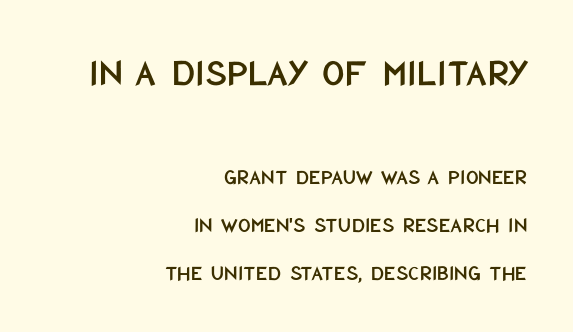
The image shows 39 px condensed sans-serif type, upright; set right-aligned, loose line spacing (2.18x), normal letter spacing, not underlined; the first (top) block is 1.77x larger; low stroke contrast and a large x-height.
